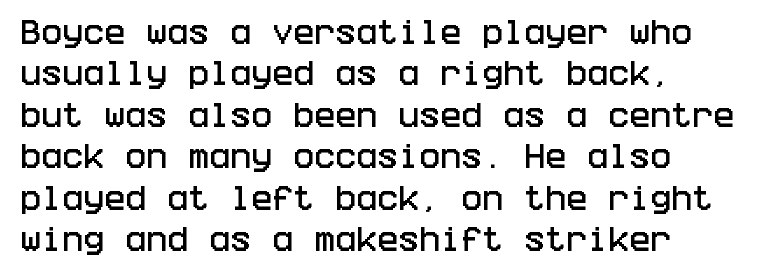
Q: Is the text italic (slanted)? A: No, it is upright.
Q: Is the typeface a serif or a sans-serif typeface? A: Sans-serif.
Q: Is the text underlined? A: No.
Q: How is the paragraph aligned? A: Left-aligned.
Q: Is the spacing between letters normal or unusually wide? A: Normal.
Q: Is the spacing between lines tight, normal or loose? A: Normal.
Q: Width (condensed, normal, or wide)? A: Condensed.
Q: Stroke contrast? A: Low.
Q: x-height? A: Large.
